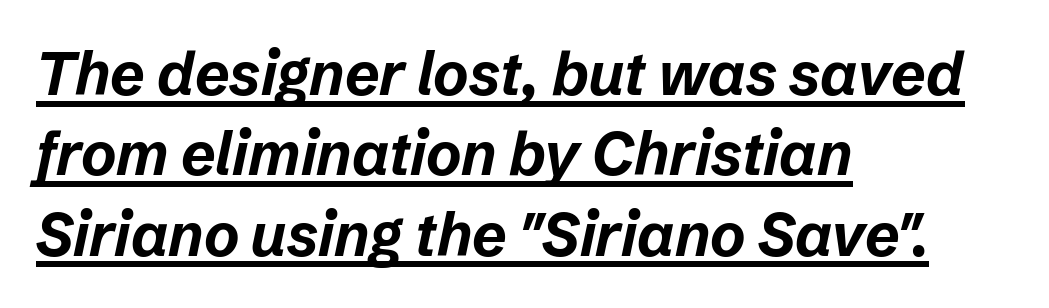
The image shows 60 px bold type, italic (leaning right); set left-aligned, normal line spacing (1.34x), normal letter spacing, underlined; low stroke contrast and a medium x-height.
